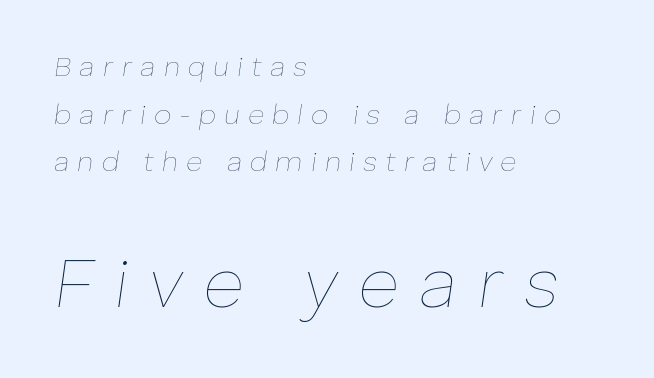
Q: Is the text bold? A: No.
Q: Is the text italic (slanted)? A: Yes, it leans right by about 8 degrees.
Q: Is the text underlined? A: No.
Q: How is the paragraph aligned? A: Left-aligned.
Q: Is the spacing between letters normal or unusually wide? A: Unusually wide.
Q: Is the spacing between lines tight, normal or loose? A: Normal.
Q: Which block of text is set in a larger size, the first (top) or the second (bottom)? A: The second (bottom) one.
Q: Width (condensed, normal, or wide)? A: Normal.
Q: Stroke contrast? A: Low.
Q: x-height? A: Medium.
Q: Monospaced? A: No.
